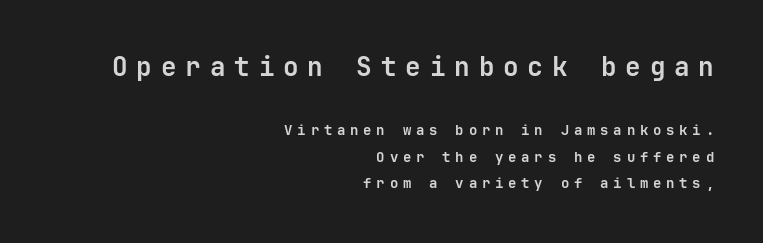
Is the block centered? No — it sits flush against the right margin. Weight: bold. The vertical gap from one line to the next is large. The axis of the letterforms is exactly vertical.
